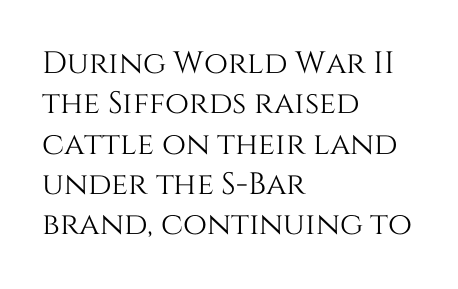
The image shows 31 px text type, upright; set left-aligned, normal line spacing (1.3x), normal letter spacing, not underlined; medium stroke contrast and a large x-height.
